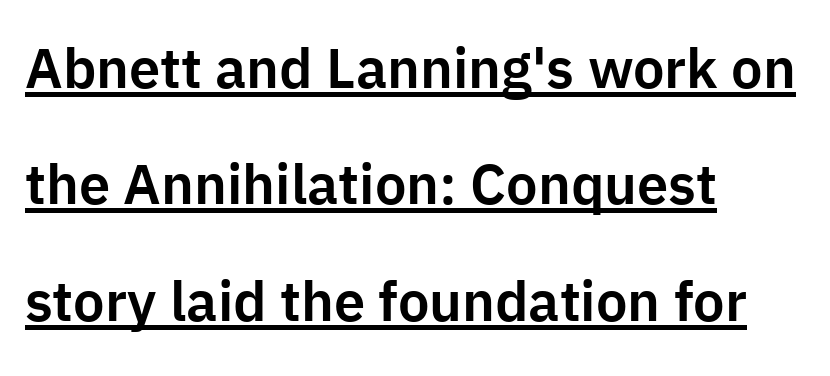
The block of text is sparse from top to bottom, with ample space between rows. Default kerning and tracking; the words read as compact shapes. No feet cap the strokes, marking this as sans-serif type. Is there an underline? Yes — a line sits under the letters. You could not count columns in this text — the font is proportionally spaced. This sample uses an upright cut, with every glyph sitting square on the baseline.
